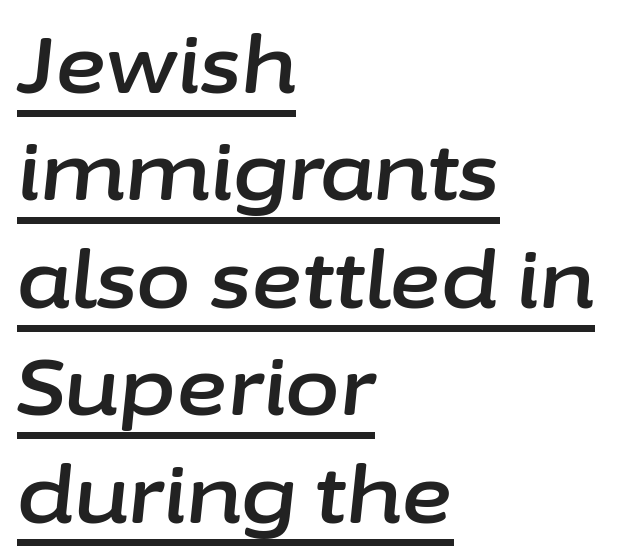
Visually the block forms a straight wall on the left and a jagged coastline on the right. The space between consecutive lines is moderate. There's an unmistakable incline to the writing here. Does extra space separate the letters? No, they use regular spacing. Check the space under the baseline: a stroke is drawn there. Spacing verdict: proportional, widths tailored to each character.
